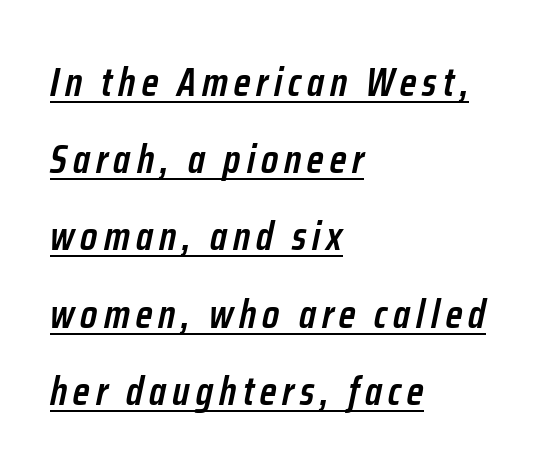
The passage shown is typed in a proportional face where columns would drift. A semibold gives these letters moderate extra thickness, short of bold. Typeset ragged right — the left edge is the straight one. Tall strokes in this sample are angled rather than plumb.
